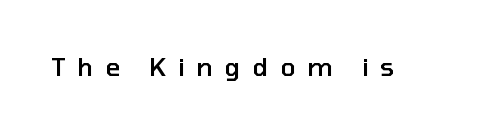
Italic: no, the glyphs are upright roman. Moderately thickened strokes mark this as semibold type. No word sits above an underline. Spacing between characters has been opened up far beyond the box default.
